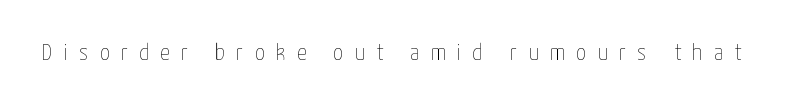
{"italic": "no", "bold": "no", "underline": "no", "letter_spacing": "wide", "letter_spacing_em": 0.47, "glyph_px": 24}
